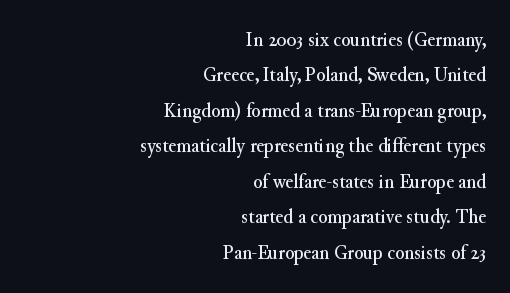
Q: Is the text italic (slanted)? A: No, it is upright.
Q: Is the text underlined? A: No.
Q: How is the paragraph aligned? A: Right-aligned.
Q: Is the spacing between letters normal or unusually wide? A: Normal.
Q: Is the spacing between lines tight, normal or loose? A: Normal.
